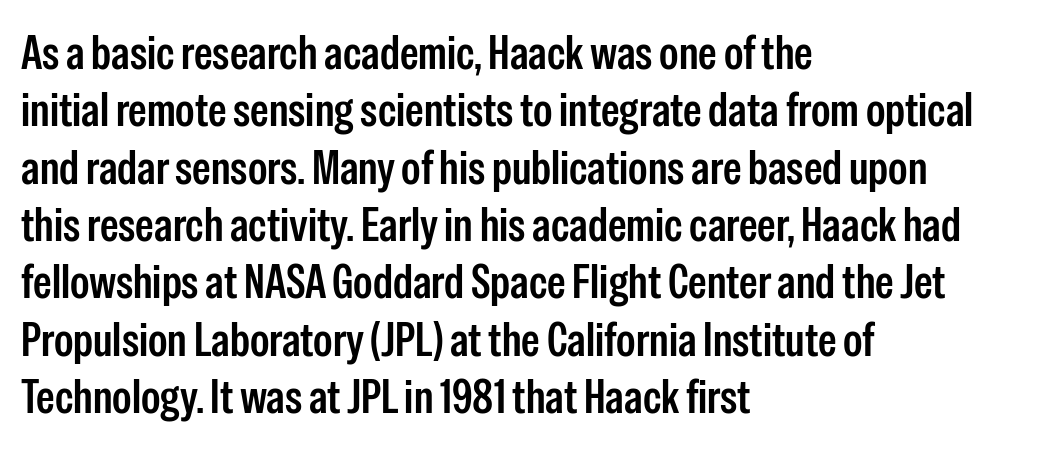
Q: Is the text bold? A: Semi-bold.
Q: Is the text italic (slanted)? A: No, it is upright.
Q: Is the typeface a serif or a sans-serif typeface? A: Sans-serif.
Q: Is the text underlined? A: No.
Q: How is the paragraph aligned? A: Left-aligned.
Q: Is the spacing between letters normal or unusually wide? A: Normal.
Q: Width (condensed, normal, or wide)? A: Condensed.
Q: Stroke contrast? A: Low.
Q: x-height? A: Medium.
Q: Monospaced? A: No.
